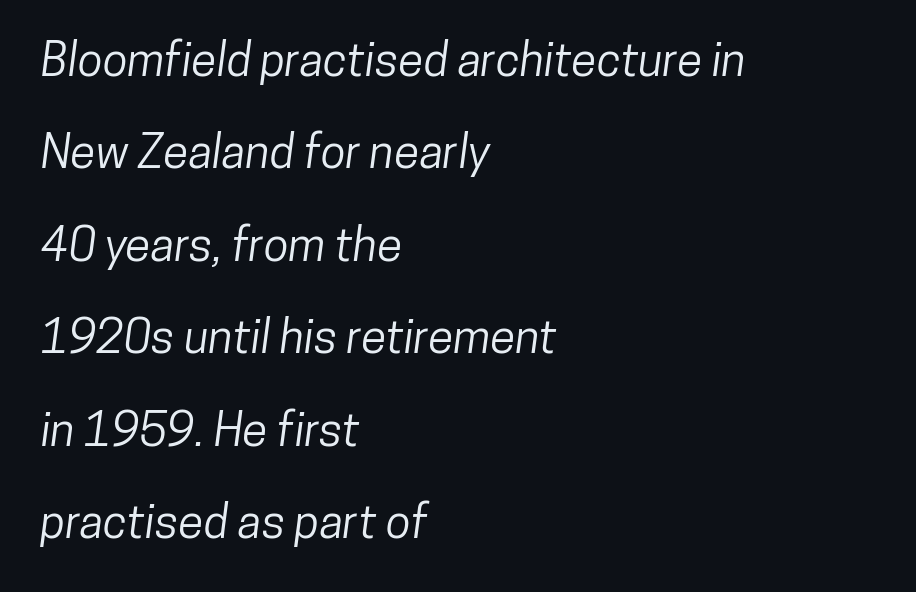
{"serif": "no", "width": "condensed", "stroke_contrast": "low", "x_height": "medium", "monospaced": "no", "underline": "no", "align": "left", "line_spacing": "loose", "line_spacing_ratio": 2.01, "letter_spacing": "normal", "letter_spacing_em": 0.0, "glyph_px": 46}
